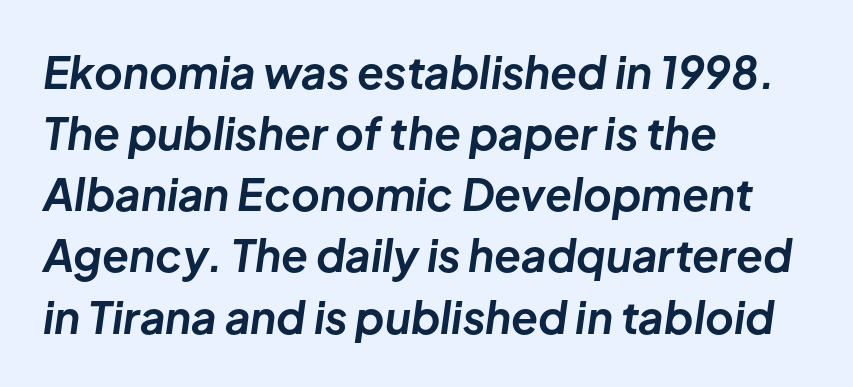
Q: Is the text bold? A: Yes.
Q: Is the text italic (slanted)? A: Yes, it leans right by about 8 degrees.
Q: Is the text underlined? A: No.
Q: How is the paragraph aligned? A: Left-aligned.
Q: Is the spacing between letters normal or unusually wide? A: Normal.
Q: Is the spacing between lines tight, normal or loose? A: Normal.
Q: Width (condensed, normal, or wide)? A: Normal.
Q: Stroke contrast? A: Low.
Q: x-height? A: Medium.
Q: Monospaced? A: No.
